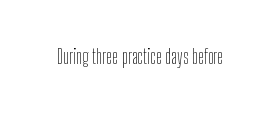
The image shows 20 px text type, upright; set normal letter spacing, not underlined.
